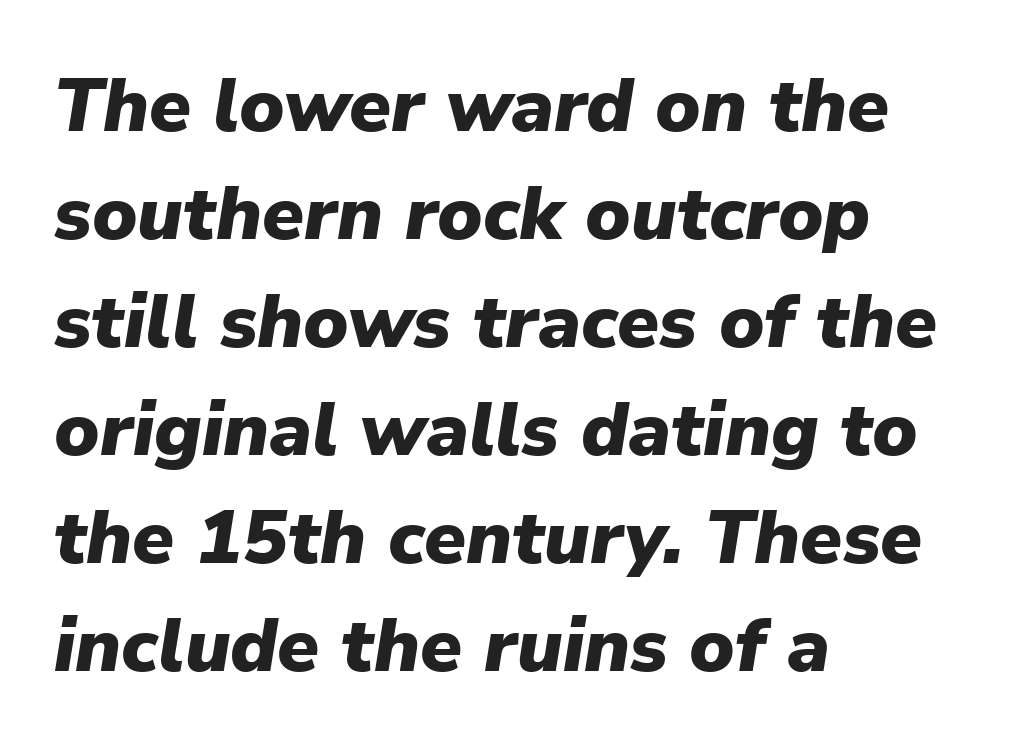
The image shows 76 px heavy type, italic (leaning right); set left-aligned, normal line spacing (1.42x), normal letter spacing, not underlined; low stroke contrast and a medium x-height.
